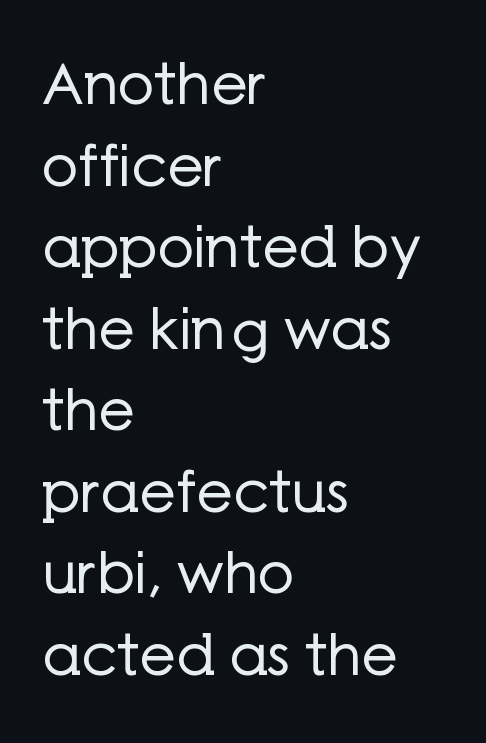
{"serif": "no", "italic": "no", "bold": "no", "weight": "regular", "width": "normal", "stroke_contrast": "low", "x_height": "medium", "monospaced": "no", "underline": "no", "align": "left", "line_spacing": "normal", "line_spacing_ratio": 1.43, "letter_spacing": "normal", "letter_spacing_em": 0.0, "glyph_px": 57}
